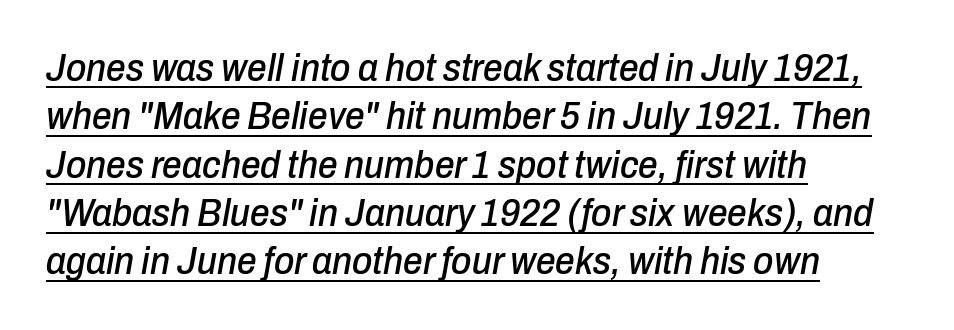
A classic flush-left, rag-right setting is used for this passage. Standard letterfit; no display-style spreading of the glyphs. There's an unmistakable incline to the writing here. Check the space under the baseline: a stroke is drawn there. The letters advance in unequal steps, a hallmark of proportional type.
